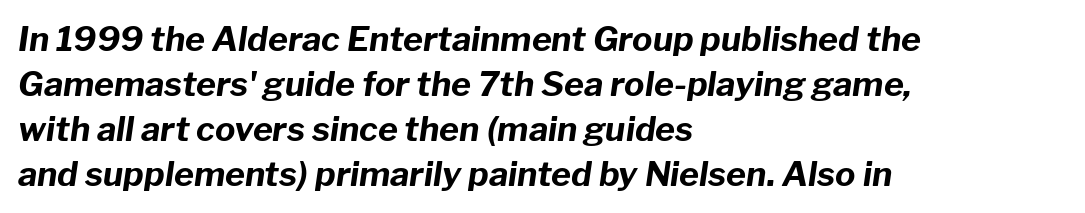
Q: Is the text bold? A: Yes.
Q: Is the text italic (slanted)? A: Yes, it leans right by about 8 degrees.
Q: Is the text underlined? A: No.
Q: How is the paragraph aligned? A: Left-aligned.
Q: Is the spacing between letters normal or unusually wide? A: Normal.
Q: Is the spacing between lines tight, normal or loose? A: Normal.
Q: Width (condensed, normal, or wide)? A: Normal.
Q: Stroke contrast? A: Low.
Q: x-height? A: Medium.
Q: Monospaced? A: No.
